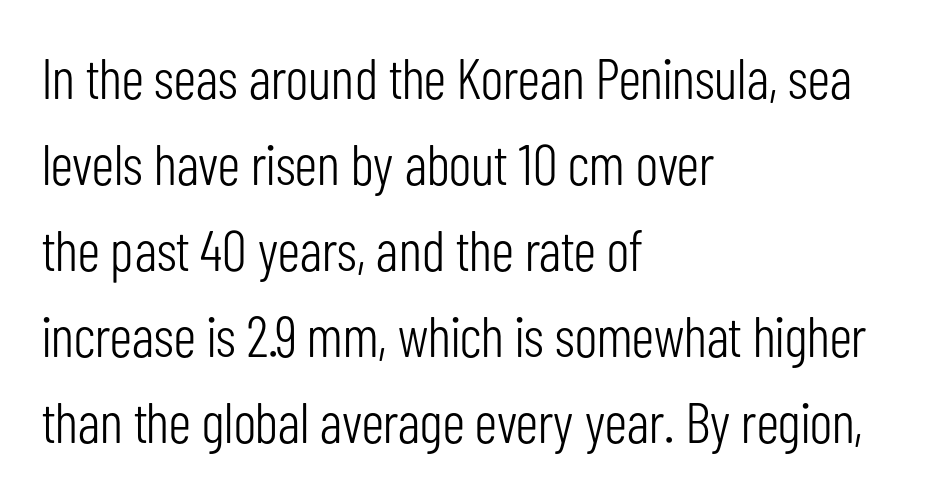
{"serif": "no", "italic": "no", "bold": "no", "weight": "light", "width": "condensed", "stroke_contrast": "low", "x_height": "medium", "monospaced": "no", "underline": "no", "align": "left", "line_spacing": "normal", "line_spacing_ratio": 1.51, "letter_spacing": "normal", "letter_spacing_em": 0.0, "glyph_px": 57}
